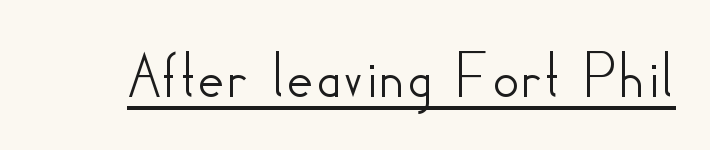
{"serif": "no", "italic": "no", "width": "normal", "stroke_contrast": "low", "x_height": "small", "monospaced": "no", "underline": "yes", "letter_spacing": "normal", "letter_spacing_em": 0.0, "glyph_px": 68}
